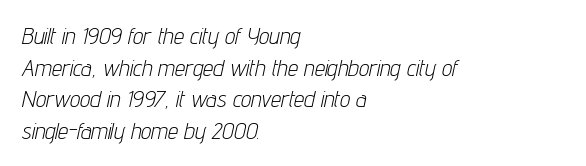
Q: Is the text bold? A: No.
Q: Is the text italic (slanted)? A: Yes, it leans right by about 12 degrees.
Q: Is the text underlined? A: No.
Q: How is the paragraph aligned? A: Left-aligned.
Q: Is the spacing between letters normal or unusually wide? A: Normal.
Q: Is the spacing between lines tight, normal or loose? A: Normal.
